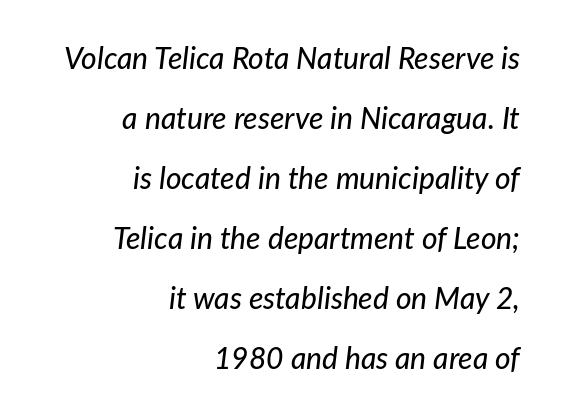
Q: Is the text italic (slanted)? A: Yes, it leans right by about 7 degrees.
Q: Is the text underlined? A: No.
Q: How is the paragraph aligned? A: Right-aligned.
Q: Is the spacing between letters normal or unusually wide? A: Normal.
Q: Is the spacing between lines tight, normal or loose? A: Loose.
Q: Width (condensed, normal, or wide)? A: Normal.
Q: Stroke contrast? A: Low.
Q: x-height? A: Medium.
Q: Monospaced? A: No.
